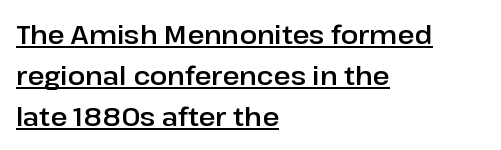
Is there much room between lines? A standard amount, neither cramped nor airy. Rendered with straight, roman letterforms. Compared with a centered layout, this one pins lines to the left instead. Honestly, the letter spacing is just normal — you wouldn't notice it. A baseline rule has been typeset under these characters.
